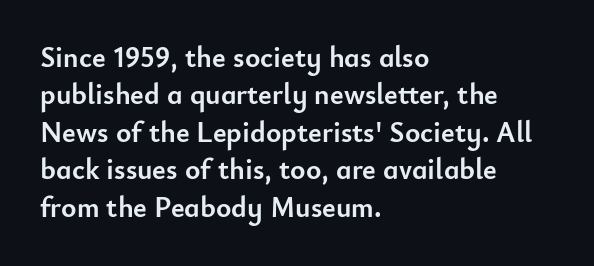
{"serif": "no", "italic": "no", "bold": "yes", "weight": "semibold", "width": "normal", "stroke_contrast": "low", "x_height": "small", "monospaced": "no", "underline": "no", "align": "left", "line_spacing": "normal", "line_spacing_ratio": 1.29, "letter_spacing": "normal", "letter_spacing_em": 0.0, "glyph_px": 29}
